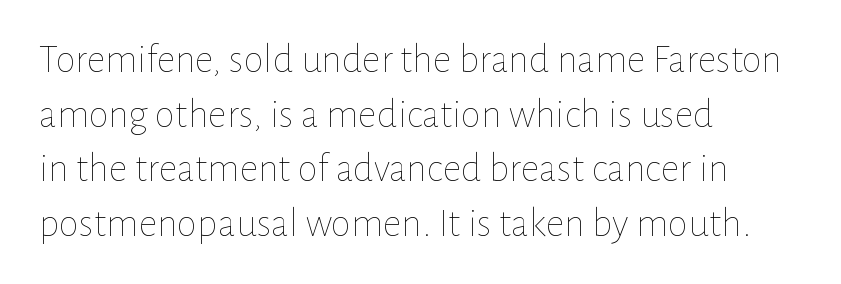
{"italic": "no", "bold": "no", "weight": "thin", "width": "normal", "stroke_contrast": "low", "x_height": "medium", "monospaced": "no", "underline": "no", "align": "left", "line_spacing": "normal", "line_spacing_ratio": 1.33, "letter_spacing": "normal", "letter_spacing_em": 0.0, "glyph_px": 41}
